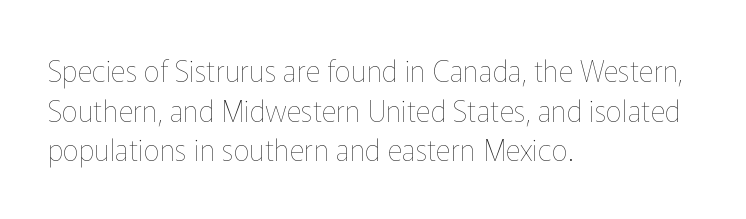
{"italic": "no", "bold": "no", "weight": "thin", "width": "normal", "stroke_contrast": "low", "x_height": "medium", "monospaced": "no", "underline": "no", "align": "left", "line_spacing": "normal", "line_spacing_ratio": 1.37, "letter_spacing": "normal", "letter_spacing_em": 0.0, "glyph_px": 29}
